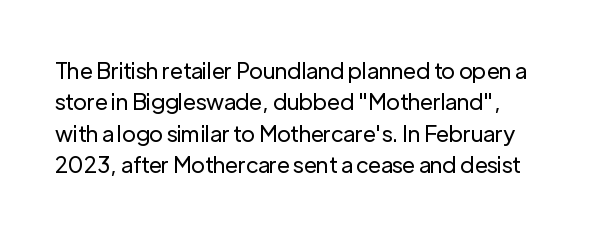
The image shows 22 px text type, upright; set normal line spacing (1.43x), normal letter spacing, not underlined.
